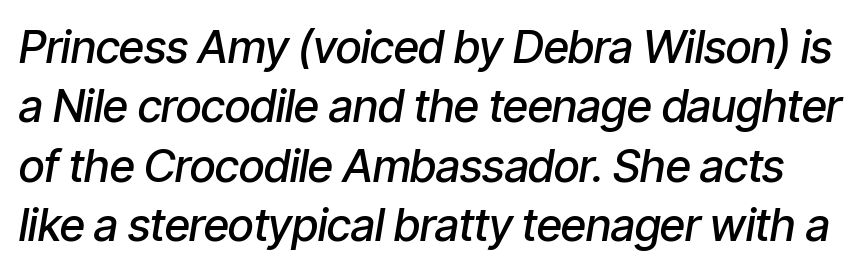
The image shows 45 px semibold, condensed type, italic (leaning right); set normal line spacing (1.32x), normal letter spacing, not underlined; low stroke contrast and a medium x-height.
